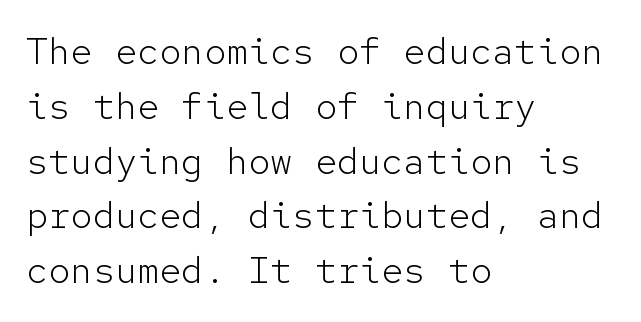
Q: Is the text bold? A: No.
Q: Is the text italic (slanted)? A: No, it is upright.
Q: Is the typeface a serif or a sans-serif typeface? A: Sans-serif.
Q: Is the text underlined? A: No.
Q: How is the paragraph aligned? A: Left-aligned.
Q: Is the spacing between letters normal or unusually wide? A: Normal.
Q: Is the spacing between lines tight, normal or loose? A: Normal.
Q: Width (condensed, normal, or wide)? A: Normal.
Q: Stroke contrast? A: Low.
Q: x-height? A: Medium.
Q: Monospaced? A: Yes.
